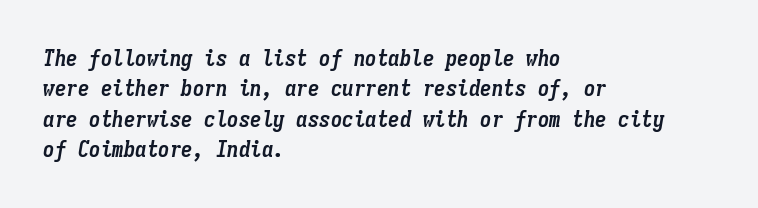
The image shows 23 px bold type, italic (leaning right); set left-aligned, normal line spacing (1.32x), normal letter spacing, not underlined.
